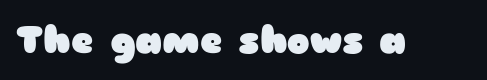
Weight: bold. Each letter's strokes conclude bluntly, with no projecting serifs. Beneath every word, the page is bare. Is the letter spacing exaggerated? No — it looks like the ordinary default.
